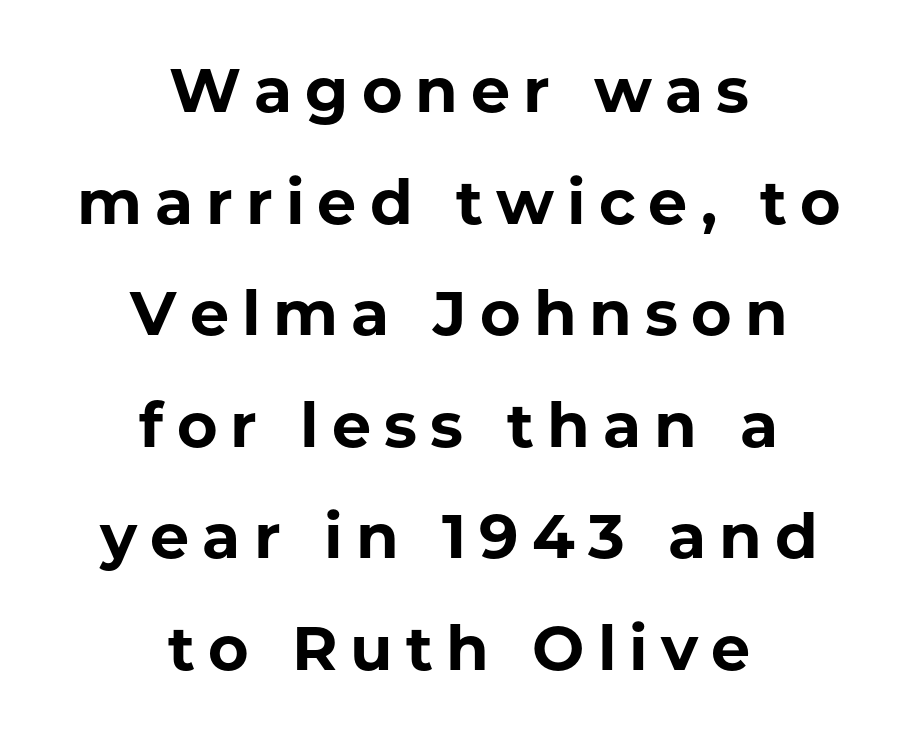
The image shows 62 px bold sans-serif type, upright; set centered, line spacing 1.8x, unusually wide letter spacing (+0.21 em), not underlined; low stroke contrast and a medium x-height.
